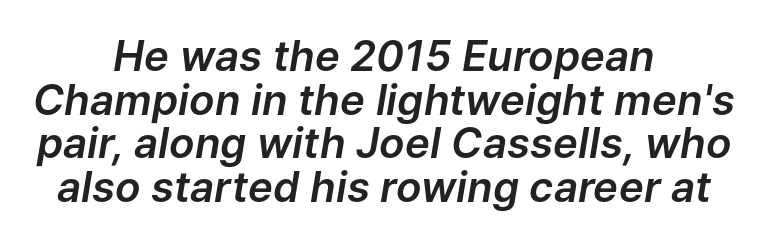
{"italic": "yes", "lean": "right", "slant_degrees": 9, "width": "normal", "stroke_contrast": "low", "x_height": "medium", "monospaced": "no", "underline": "no", "align": "center", "line_spacing": "tight", "line_spacing_ratio": 1.04, "letter_spacing": "normal", "letter_spacing_em": 0.0, "glyph_px": 42}
